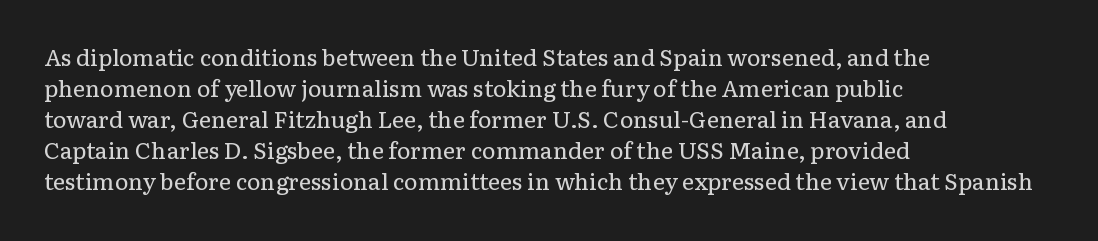
Posture: upright roman. The ragged edge is on the right, which tells us the setting is flush left. Reading down the column, the eye jumps a familiar distance to each next line. The specimen omits any rule beneath the text block's lines. The face looks like a standard text weight, possibly lighter.
